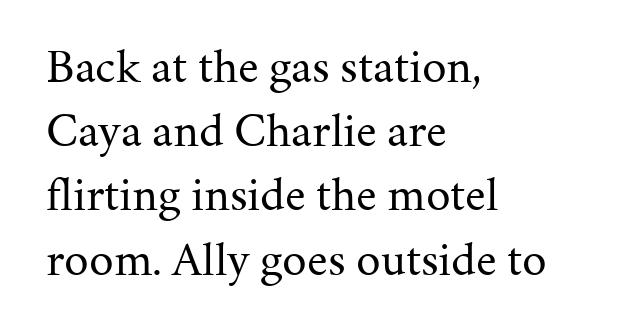
The image shows 49 px regular-weight serif type, upright; set left-aligned, normal line spacing (1.31x), normal letter spacing, not underlined; medium stroke contrast and a medium x-height.
